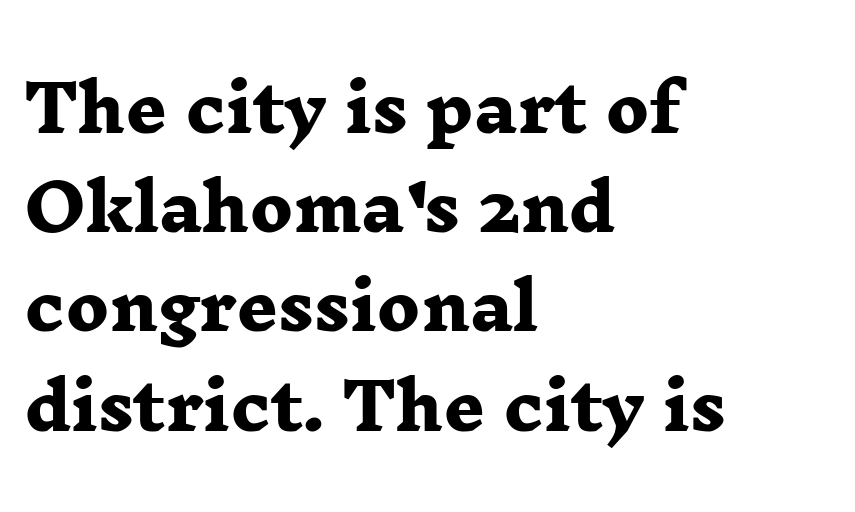
The image shows 64 px heavy, wide serif type; set left-aligned, normal line spacing (1.55x), normal letter spacing, not underlined; low stroke contrast and a medium x-height.
